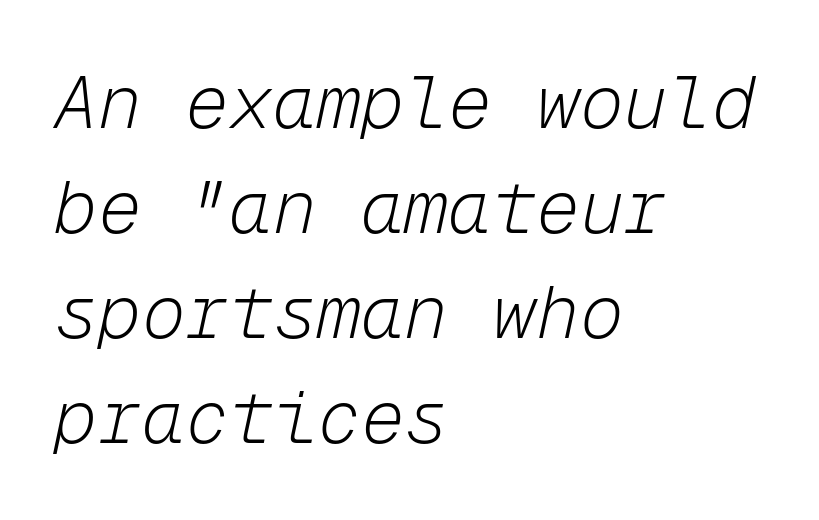
{"italic": "yes", "lean": "right", "slant_degrees": 12, "bold": "no", "weight": "light", "width": "normal", "stroke_contrast": "low", "x_height": "medium", "monospaced": "yes", "underline": "no", "align": "left", "line_spacing": "normal", "line_spacing_ratio": 1.44, "letter_spacing": "normal", "letter_spacing_em": 0.0, "glyph_px": 73}
